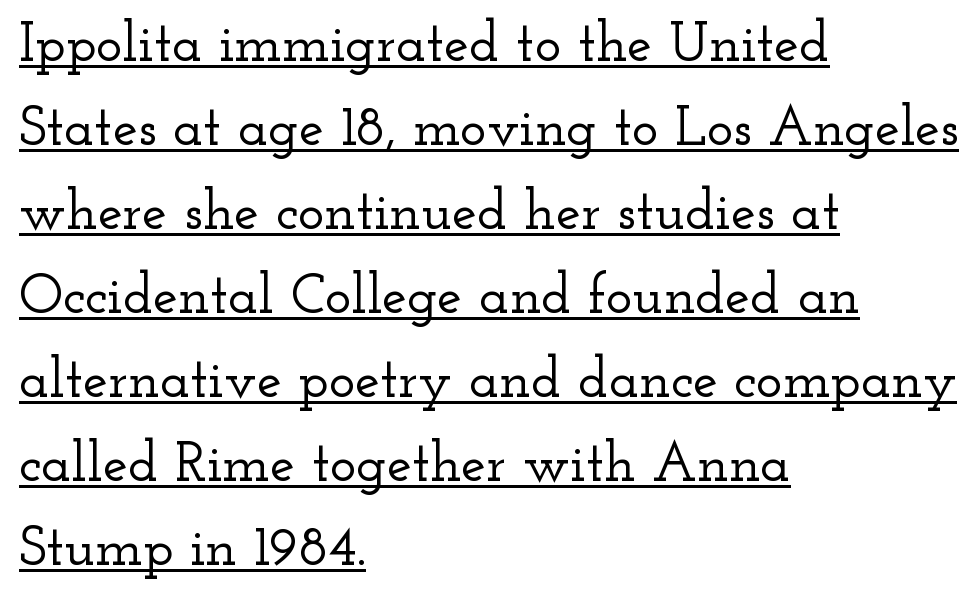
The image shows 56 px wide serif type, upright; set left-aligned, normal line spacing (1.5x), normal letter spacing, underlined; low stroke contrast and a small x-height.
